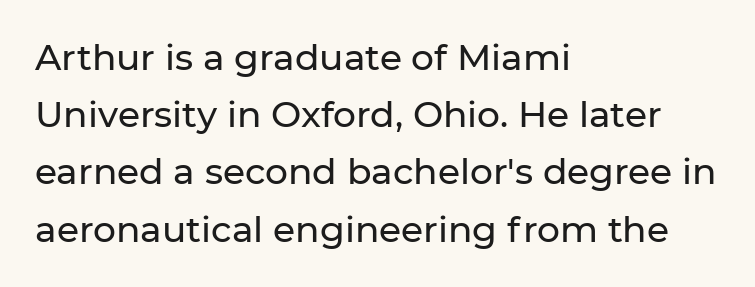
Proportional: the letters do not fall into vertical columns. Is there any slant? The stems are plumb. In terms of letterform style, serifs are entirely absent. Letters rest on an invisible, unmarked baseline. Observe the ordinary spacing: letters are neighbours, not strangers. Caption: multi-line text, flush left, ragged right.
